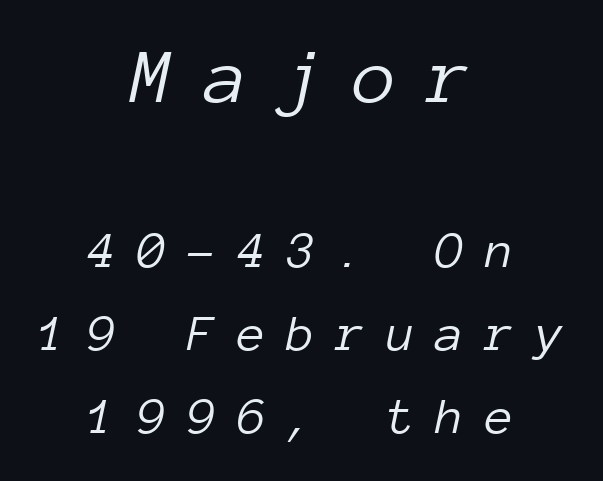
The image shows 78 px light type, italic (leaning right), monospaced; set centered, normal line spacing (1.59x), unusually wide letter spacing (+0.41 em), not underlined; the first (top) block is 1.5x larger; low stroke contrast and a medium x-height.
